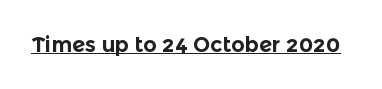
The image shows 21 px bold type, upright; set normal letter spacing, underlined.
